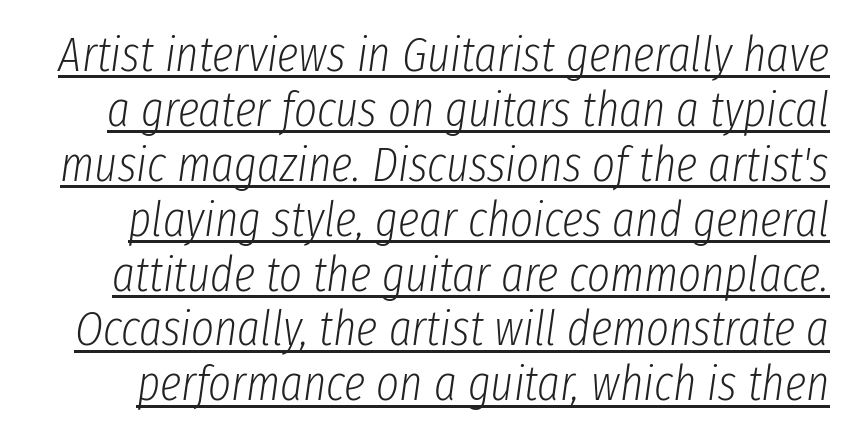
The image shows 49 px light, condensed type, italic (leaning right); set tight line spacing (1.12x), normal letter spacing, underlined; low stroke contrast and a medium x-height.
